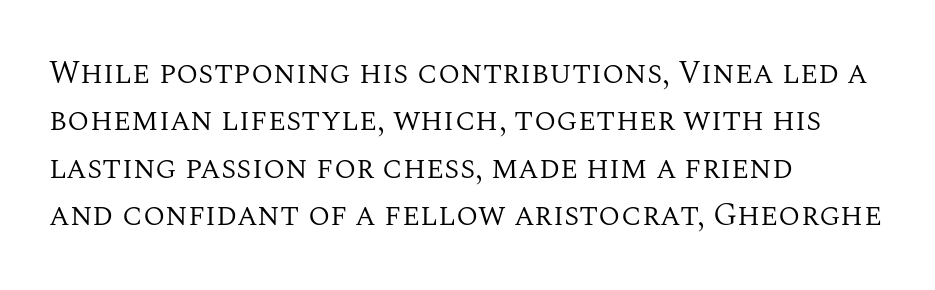
{"serif": "yes", "italic": "no", "bold": "no", "weight": "regular", "width": "normal", "stroke_contrast": "medium", "x_height": "large", "monospaced": "no", "underline": "no", "align": "left", "line_spacing": "normal", "line_spacing_ratio": 1.48, "letter_spacing": "normal", "letter_spacing_em": 0.0, "glyph_px": 32}
